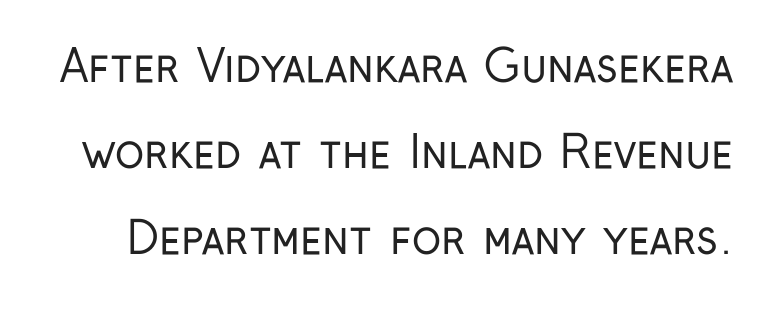
The image shows 44 px regular-weight, condensed sans-serif type, upright; set loose line spacing (1.95x), normal letter spacing, not underlined; low stroke contrast and a medium x-height.
